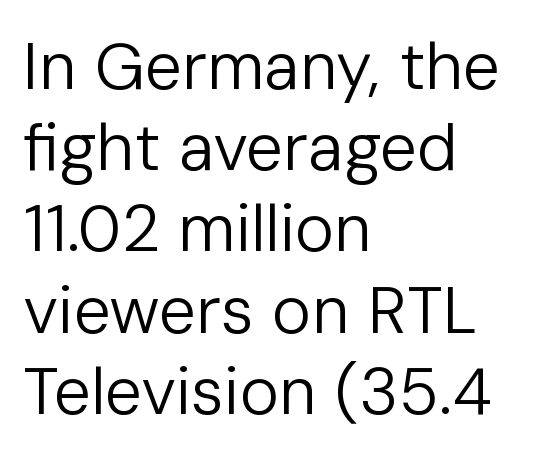
Varying glyph widths throughout — classic text-font behaviour. Descender tails drop into unmarked territory. Letter spacing: default. Ordinary non-slanted type is in use. The face looks like a standard text weight, possibly lighter.
